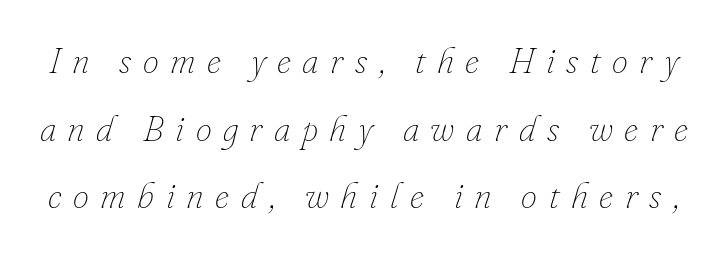
The image shows 36 px thin type, italic (leaning right); set line spacing 1.88x, unusually wide letter spacing (+0.32 em), not underlined; low stroke contrast and a small x-height.
